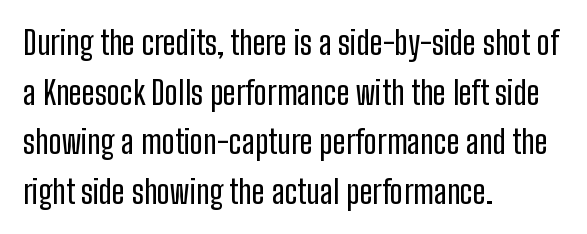
Q: Is the text italic (slanted)? A: No, it is upright.
Q: Is the typeface a serif or a sans-serif typeface? A: Sans-serif.
Q: Is the text underlined? A: No.
Q: How is the paragraph aligned? A: Left-aligned.
Q: Is the spacing between letters normal or unusually wide? A: Normal.
Q: Is the spacing between lines tight, normal or loose? A: Normal.
Q: Width (condensed, normal, or wide)? A: Condensed.
Q: Stroke contrast? A: Low.
Q: x-height? A: Medium.
Q: Monospaced? A: No.
